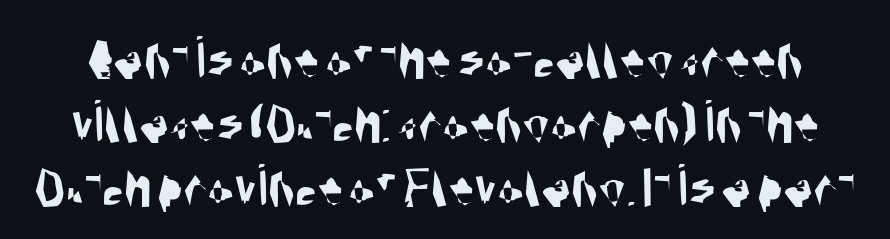
The image shows 62 px condensed sans-serif type; set tight line spacing (1.03x), normal letter spacing, not underlined; medium stroke contrast and a large x-height.
